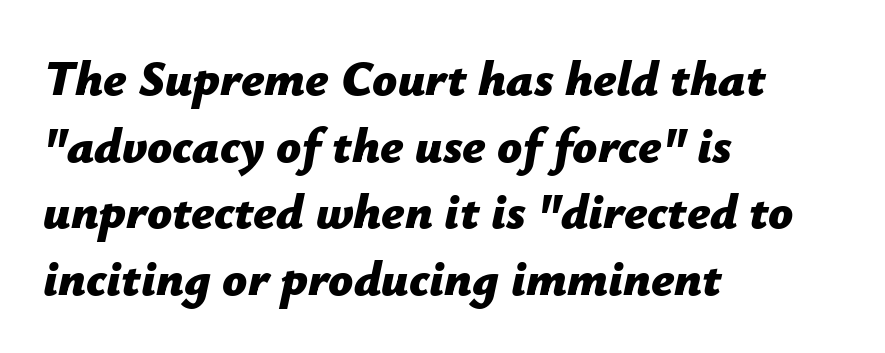
Q: Is the text bold? A: Yes.
Q: Is the text italic (slanted)? A: Yes, it leans right by about 12 degrees.
Q: Is the text underlined? A: No.
Q: How is the paragraph aligned? A: Left-aligned.
Q: Is the spacing between letters normal or unusually wide? A: Normal.
Q: Is the spacing between lines tight, normal or loose? A: Normal.
Q: Width (condensed, normal, or wide)? A: Normal.
Q: Stroke contrast? A: Low.
Q: x-height? A: Medium.
Q: Monospaced? A: No.
